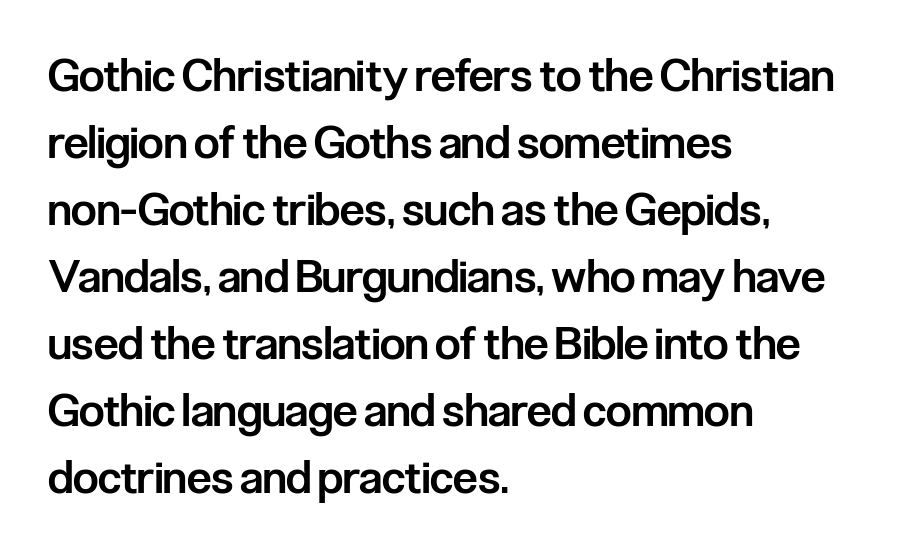
Q: Is the text bold? A: Semi-bold.
Q: Is the text italic (slanted)? A: No, it is upright.
Q: Is the typeface a serif or a sans-serif typeface? A: Sans-serif.
Q: Is the text underlined? A: No.
Q: How is the paragraph aligned? A: Left-aligned.
Q: Is the spacing between letters normal or unusually wide? A: Normal.
Q: Is the spacing between lines tight, normal or loose? A: Normal.
Q: Width (condensed, normal, or wide)? A: Condensed.
Q: Stroke contrast? A: Low.
Q: x-height? A: Medium.
Q: Monospaced? A: No.
